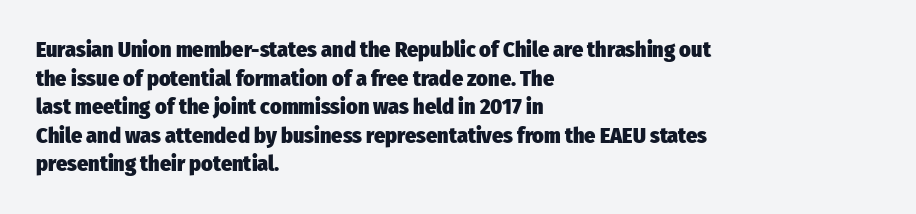
Q: Is the text bold? A: Yes.
Q: Is the text italic (slanted)? A: No, it is upright.
Q: Is the text underlined? A: No.
Q: How is the paragraph aligned? A: Left-aligned.
Q: Is the spacing between letters normal or unusually wide? A: Normal.
Q: Is the spacing between lines tight, normal or loose? A: Normal.
